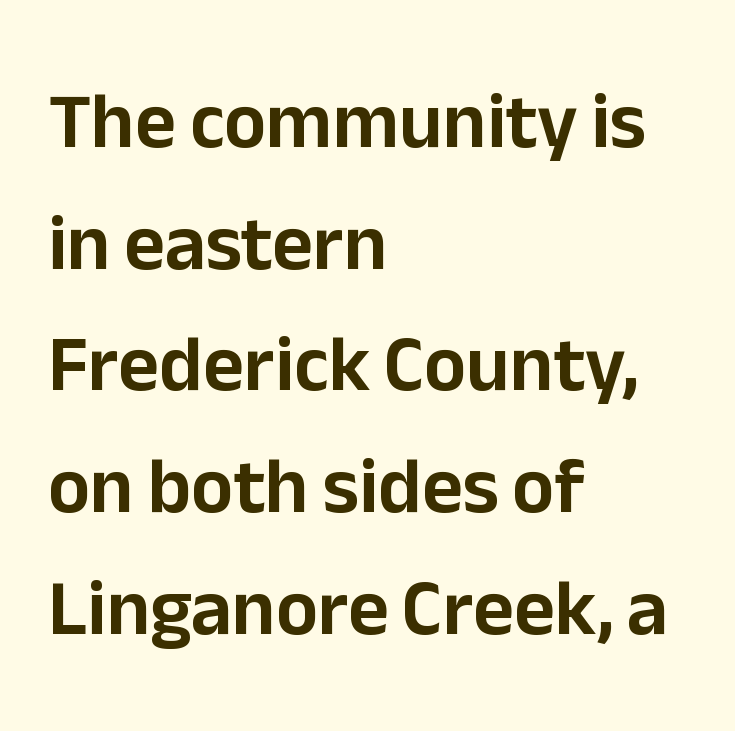
Q: Is the text italic (slanted)? A: No, it is upright.
Q: Is the typeface a serif or a sans-serif typeface? A: Sans-serif.
Q: Is the text underlined? A: No.
Q: How is the paragraph aligned? A: Left-aligned.
Q: Is the spacing between letters normal or unusually wide? A: Normal.
Q: Is the spacing between lines tight, normal or loose? A: Normal.
Q: Width (condensed, normal, or wide)? A: Normal.
Q: Stroke contrast? A: Low.
Q: x-height? A: Medium.
Q: Monospaced? A: No.
